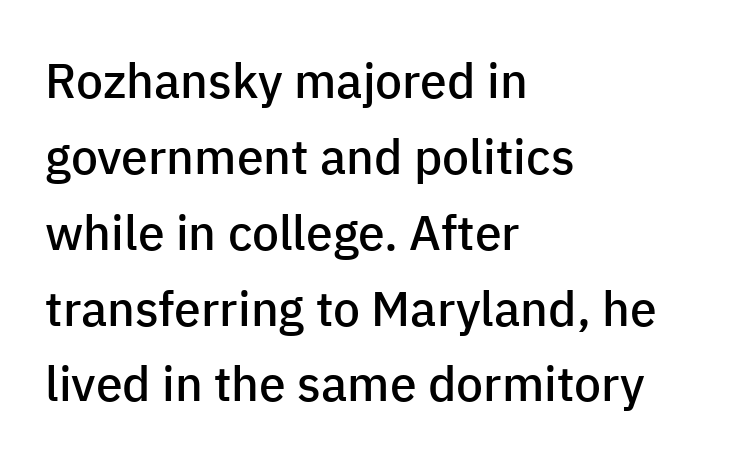
The image shows 48 px semibold sans-serif type, upright; set left-aligned, normal line spacing (1.58x), normal letter spacing, not underlined; low stroke contrast and a medium x-height.
